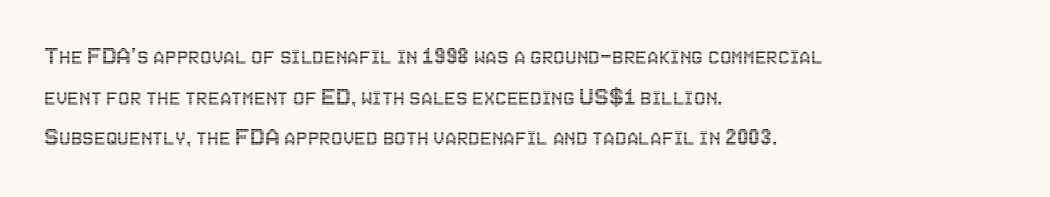
{"italic": "no", "underline": "no", "align": "left", "line_spacing": "normal", "line_spacing_ratio": 1.56, "letter_spacing": "normal", "letter_spacing_em": 0.0, "glyph_px": 26}
